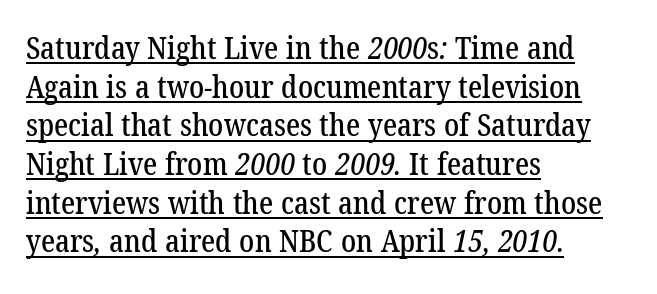
Does the leading feel generous? No, just average. All the whitespace from short lines collects on the right. The tracking reads as untouched default to a designer's eye. What decoration does the sample have? An underline.
